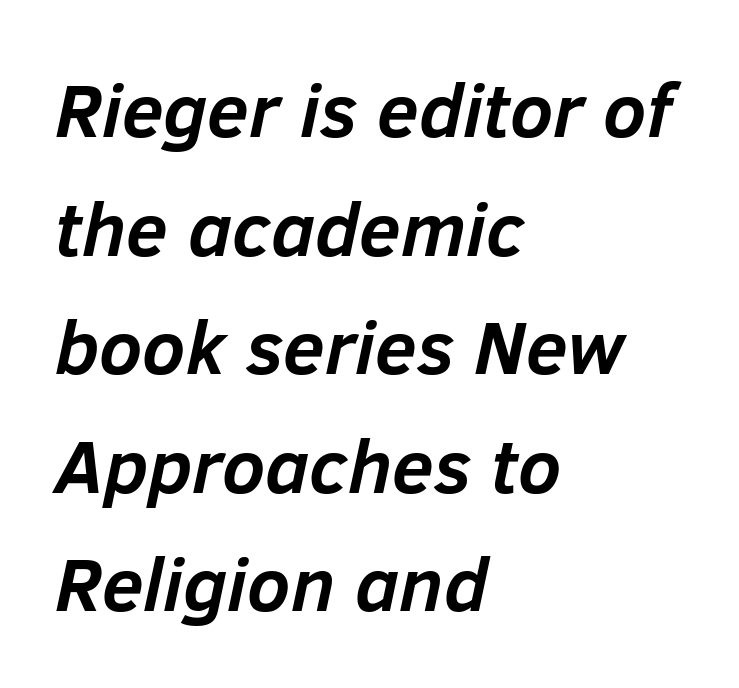
Has an underline been added? It has not. These lines carry a lot of weight — the face is fully bold. Think of a printed novel: that variable character pitch is what you see here. A normal amount of white space separates one row of letters from the next. Students, note that the glyphs here touch the page at normal intervals.
